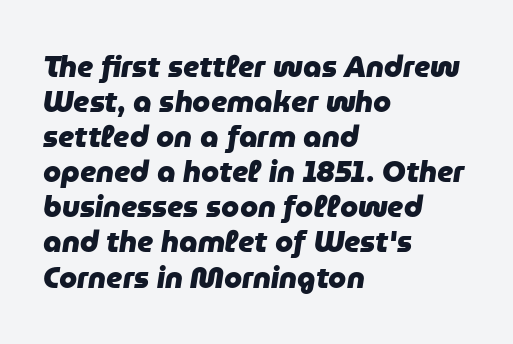
The image shows 29 px heavy type, italic (leaning right); set left-aligned, line spacing 1.21x, normal letter spacing, not underlined; low stroke contrast and a medium x-height.
